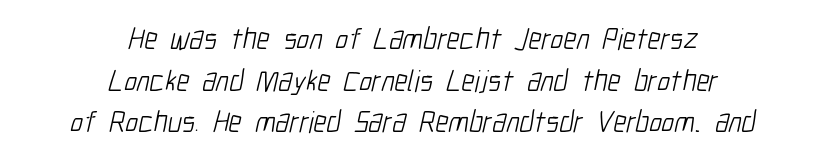
The image shows 30 px light, condensed sans-serif type; set centered, normal line spacing (1.39x), normal letter spacing, not underlined; low stroke contrast and a medium x-height.
